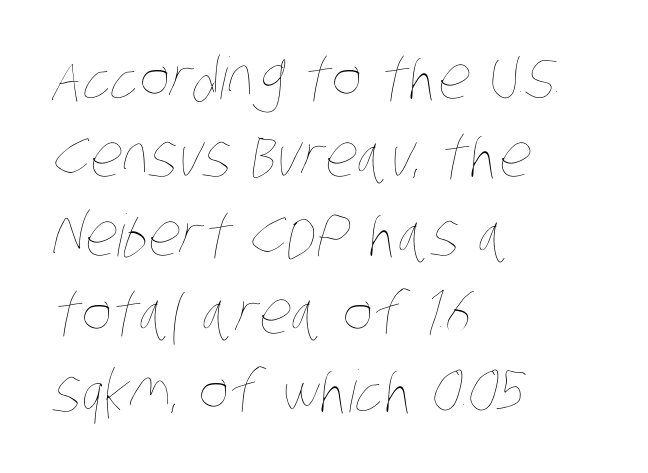
The image shows 58 px thin, condensed type; set left-aligned, normal line spacing (1.35x), normal letter spacing, not underlined; low stroke contrast and a large x-height.
